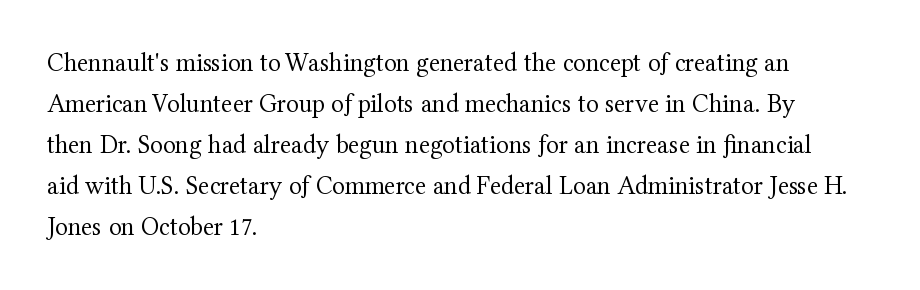
Q: Is the text bold? A: No.
Q: Is the text italic (slanted)? A: No, it is upright.
Q: Is the text underlined? A: No.
Q: How is the paragraph aligned? A: Left-aligned.
Q: Is the spacing between letters normal or unusually wide? A: Normal.
Q: Is the spacing between lines tight, normal or loose? A: Normal.
